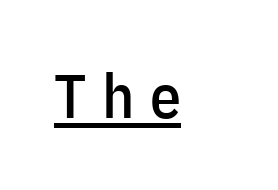
Q: Is the text italic (slanted)? A: No, it is upright.
Q: Is the typeface a serif or a sans-serif typeface? A: Sans-serif.
Q: Is the text underlined? A: Yes.
Q: How is the paragraph aligned? A: Left-aligned.
Q: Is the spacing between letters normal or unusually wide? A: Unusually wide.
Q: Width (condensed, normal, or wide)? A: Condensed.
Q: Stroke contrast? A: Low.
Q: x-height? A: Medium.
Q: Monospaced? A: No.
